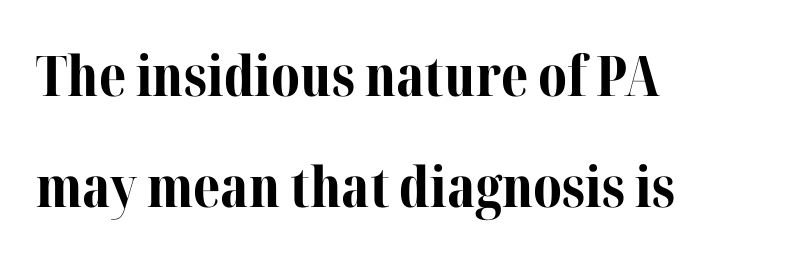
The image shows 56 px bold serif type, upright; set left-aligned, loose line spacing (1.98x), normal letter spacing, not underlined; medium stroke contrast and a medium x-height.
